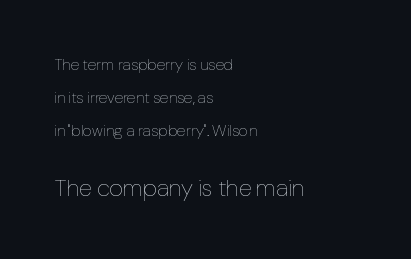
Q: Is the text bold? A: No.
Q: Is the text italic (slanted)? A: No, it is upright.
Q: Is the text underlined? A: No.
Q: How is the paragraph aligned? A: Left-aligned.
Q: Is the spacing between letters normal or unusually wide? A: Normal.
Q: Is the spacing between lines tight, normal or loose? A: Loose.
Q: Which block of text is set in a larger size, the first (top) or the second (bottom)? A: The second (bottom) one.
